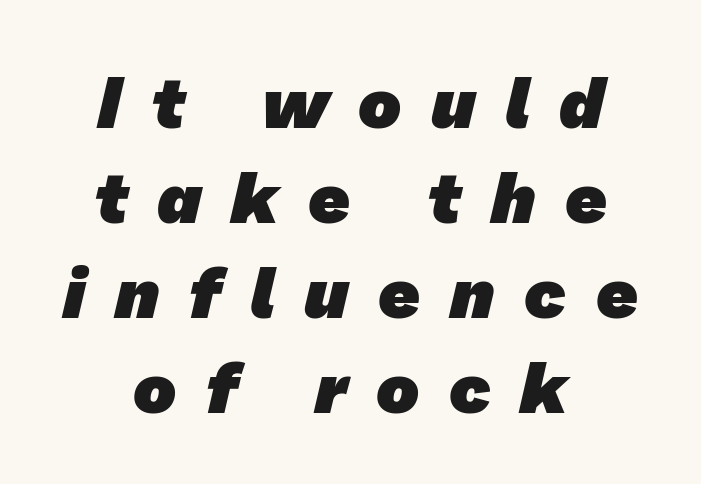
Heft: maximum for text — a bold. Compared with typical body copy, the letter spacing here is much looser. Think of a printed novel: that variable character pitch is what you see here. Compared with a flush-left layout, this one balances lines on the center instead. Quick note: interline space is typical. What kind of face is this? One without serifs — a sans.
